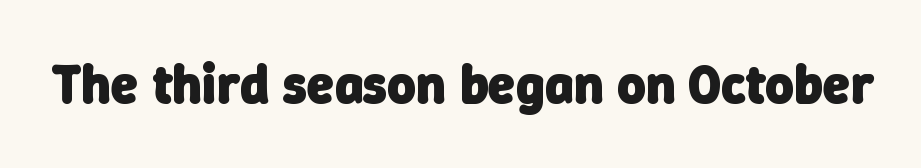
Q: Is the text bold? A: Yes.
Q: Is the typeface a serif or a sans-serif typeface? A: Sans-serif.
Q: Is the text underlined? A: No.
Q: Is the spacing between letters normal or unusually wide? A: Normal.
Q: Width (condensed, normal, or wide)? A: Normal.
Q: Stroke contrast? A: Low.
Q: x-height? A: Medium.
Q: Monospaced? A: No.
